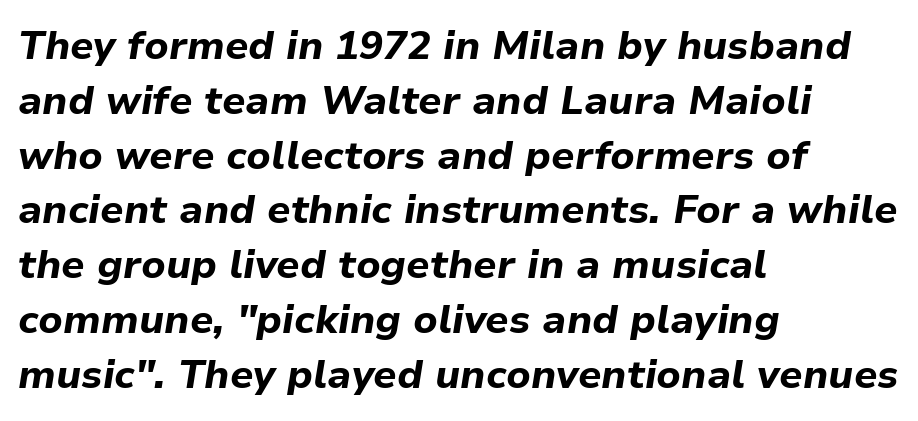
Descenders are the only things crossing below the line. Compared with typical body copy, the letter spacing here is the same. Horizontal alignment here is leftward, the default for most running prose. Italic: yes, the glyphs are oblique. Think of a printed novel: that variable character pitch is what you see here.
